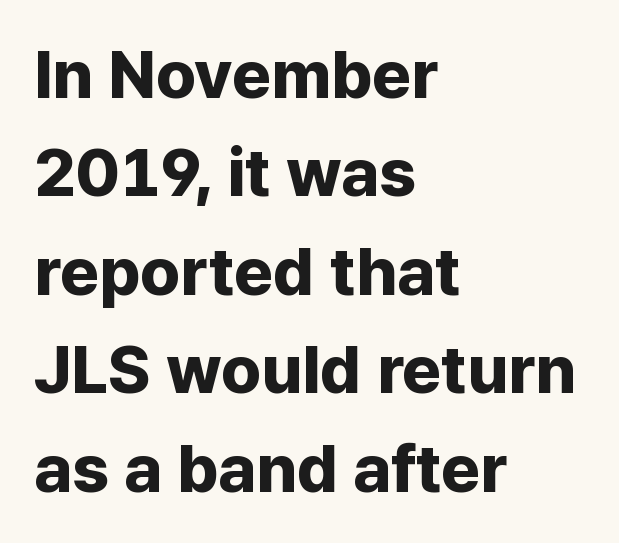
Notice how the passage keeps a crisp vertical edge on the left only. This sample uses an upright cut, with every glyph sitting square on the baseline. How are the letters spaced? Ordinarily, with no added tracking. Descenders hang freely into open space. Are there feet on the stems? There aren't — it's a sans.
